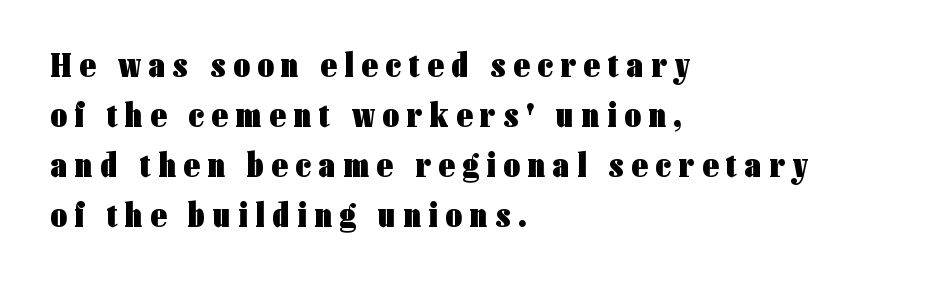
Q: Is the text bold? A: Yes.
Q: Is the text italic (slanted)? A: No, it is upright.
Q: Is the typeface a serif or a sans-serif typeface? A: Sans-serif.
Q: Is the text underlined? A: No.
Q: How is the paragraph aligned? A: Left-aligned.
Q: Is the spacing between letters normal or unusually wide? A: Unusually wide.
Q: Is the spacing between lines tight, normal or loose? A: Normal.
Q: Width (condensed, normal, or wide)? A: Condensed.
Q: Stroke contrast? A: Low.
Q: x-height? A: Medium.
Q: Monospaced? A: No.
